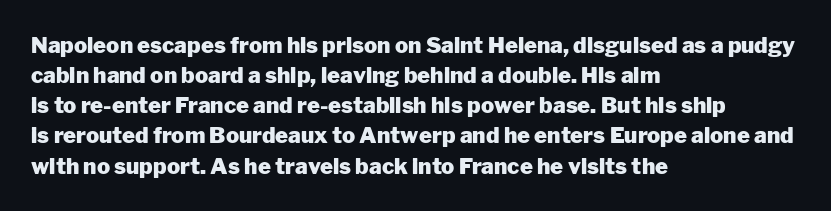
{"italic": "no", "bold": "yes", "underline": "no", "align": "left", "line_spacing": "normal", "line_spacing_ratio": 1.37, "letter_spacing": "normal", "letter_spacing_em": 0.0, "glyph_px": 22}
